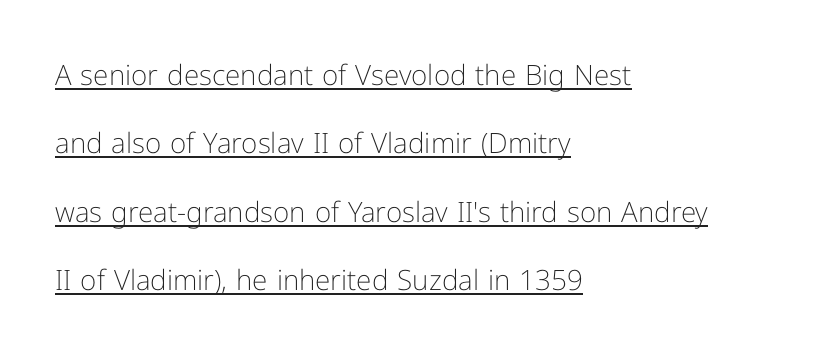
The image shows 28 px light sans-serif type, upright; set left-aligned, loose line spacing (2.44x), normal letter spacing, underlined; low stroke contrast and a medium x-height.
